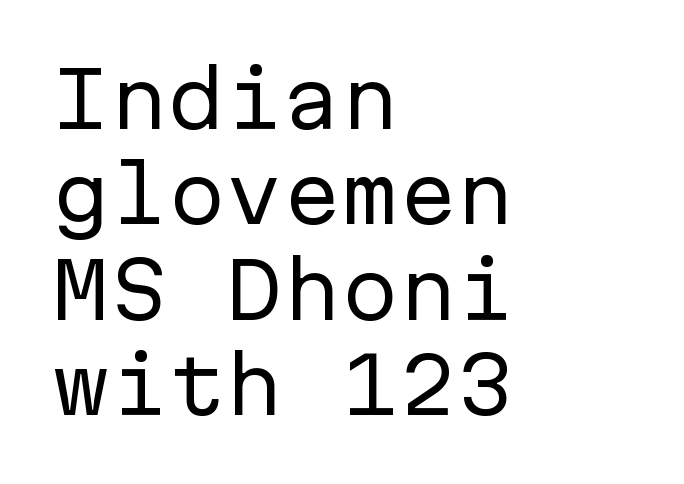
{"serif": "no", "italic": "no", "bold": "no", "weight": "regular", "width": "normal", "stroke_contrast": "low", "x_height": "medium", "monospaced": "yes", "underline": "no", "align": "left", "line_spacing_ratio": 1.24, "letter_spacing": "normal", "letter_spacing_em": 0.0, "glyph_px": 77}
